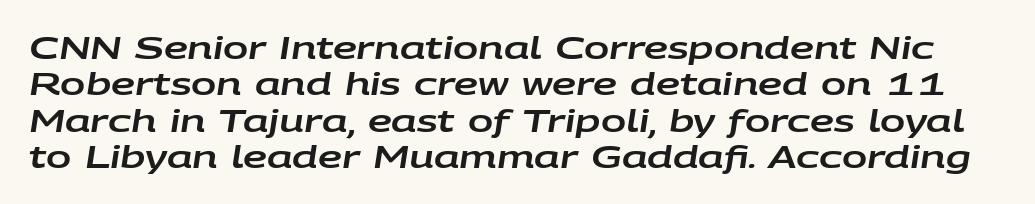
The image shows 30 px wide type, italic (leaning right); set line spacing 1.21x, normal letter spacing, not underlined; low stroke contrast and a large x-height.
